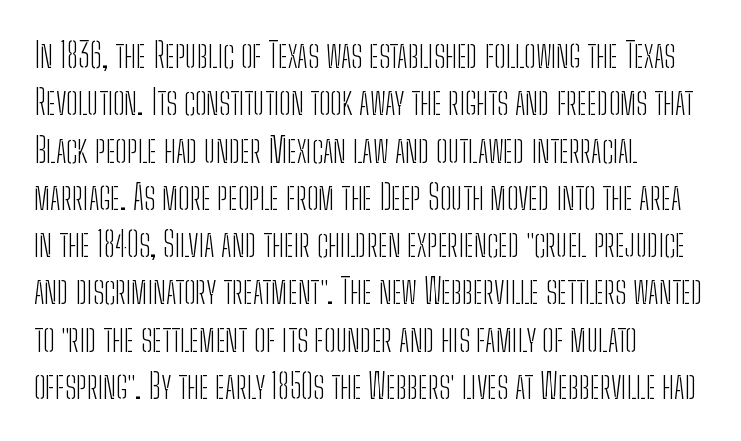
The image shows 34 px light, condensed sans-serif type, upright; set left-aligned, normal line spacing (1.39x), normal letter spacing, not underlined; low stroke contrast and a medium x-height.
